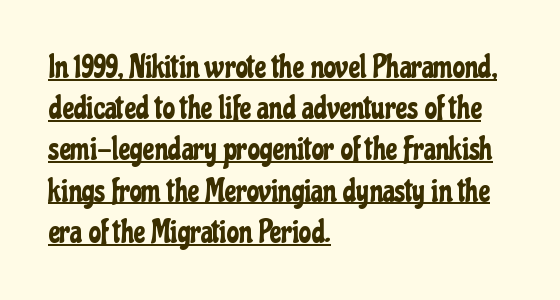
Q: Is the text italic (slanted)? A: No, it is upright.
Q: Is the typeface a serif or a sans-serif typeface? A: Sans-serif.
Q: Is the text underlined? A: Yes.
Q: How is the paragraph aligned? A: Left-aligned.
Q: Is the spacing between letters normal or unusually wide? A: Normal.
Q: Is the spacing between lines tight, normal or loose? A: Normal.
Q: Width (condensed, normal, or wide)? A: Condensed.
Q: Stroke contrast? A: Low.
Q: x-height? A: Medium.
Q: Monospaced? A: No.
